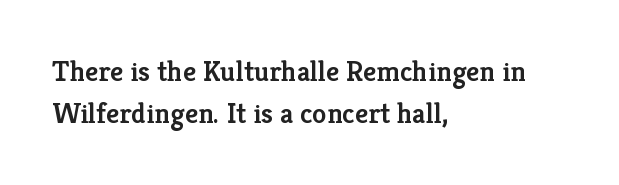
Q: Is the text bold? A: Semi-bold.
Q: Is the text italic (slanted)? A: No, it is upright.
Q: Is the typeface a serif or a sans-serif typeface? A: Serif.
Q: Is the text underlined? A: No.
Q: How is the paragraph aligned? A: Left-aligned.
Q: Is the spacing between letters normal or unusually wide? A: Normal.
Q: Is the spacing between lines tight, normal or loose? A: Normal.
Q: Width (condensed, normal, or wide)? A: Normal.
Q: Stroke contrast? A: Low.
Q: x-height? A: Medium.
Q: Monospaced? A: No.
